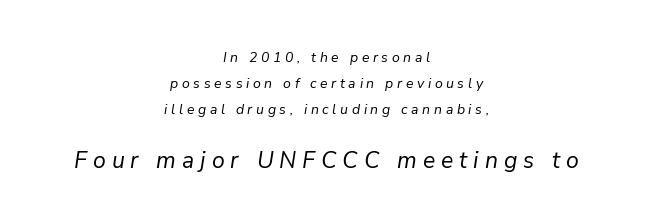
Q: Is the text bold? A: No.
Q: Is the text italic (slanted)? A: Yes, it leans right by about 9 degrees.
Q: Is the text underlined? A: No.
Q: How is the paragraph aligned? A: Centered.
Q: Is the spacing between letters normal or unusually wide? A: Unusually wide.
Q: Which block of text is set in a larger size, the first (top) or the second (bottom)? A: The second (bottom) one.
